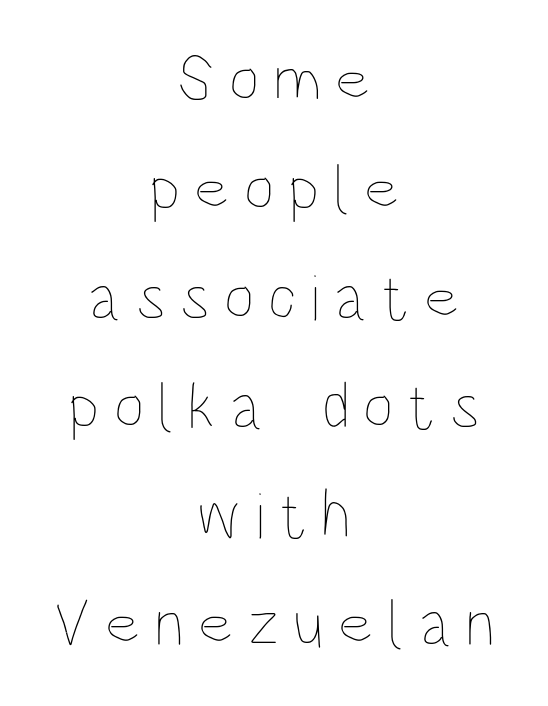
Q: Is the text bold? A: No.
Q: Is the text italic (slanted)? A: No, it is upright.
Q: Is the text underlined? A: No.
Q: How is the paragraph aligned? A: Centered.
Q: Is the spacing between letters normal or unusually wide? A: Unusually wide.
Q: Is the spacing between lines tight, normal or loose? A: Normal.
Q: Width (condensed, normal, or wide)? A: Condensed.
Q: Stroke contrast? A: Low.
Q: x-height? A: Large.
Q: Monospaced? A: No.
